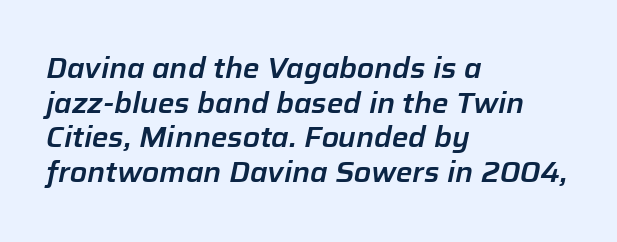
Q: Is the text italic (slanted)? A: Yes, it leans right by about 12 degrees.
Q: Is the text underlined? A: No.
Q: How is the paragraph aligned? A: Left-aligned.
Q: Is the spacing between letters normal or unusually wide? A: Normal.
Q: Width (condensed, normal, or wide)? A: Normal.
Q: Stroke contrast? A: Low.
Q: x-height? A: Medium.
Q: Monospaced? A: No.
